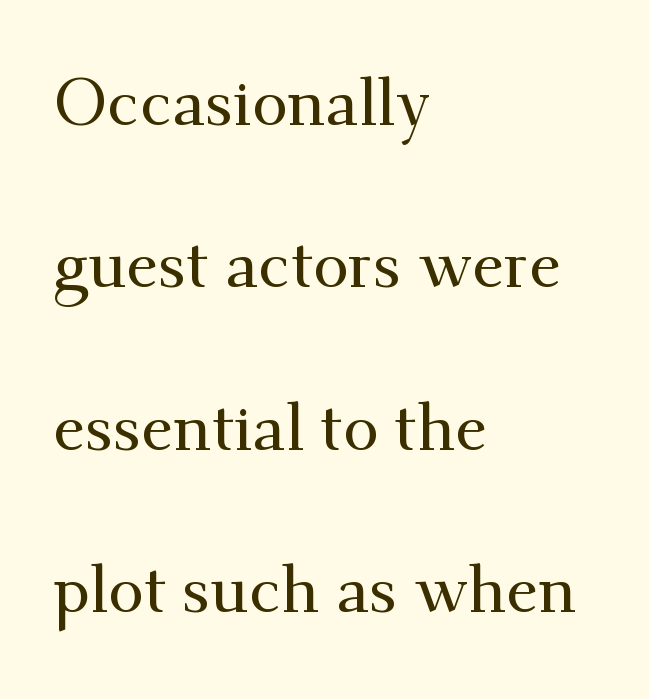
Q: Is the text italic (slanted)? A: No, it is upright.
Q: Is the typeface a serif or a sans-serif typeface? A: Serif.
Q: Is the text underlined? A: No.
Q: How is the paragraph aligned? A: Left-aligned.
Q: Is the spacing between letters normal or unusually wide? A: Normal.
Q: Is the spacing between lines tight, normal or loose? A: Loose.
Q: Width (condensed, normal, or wide)? A: Normal.
Q: Stroke contrast? A: Medium.
Q: x-height? A: Small.
Q: Monospaced? A: No.
